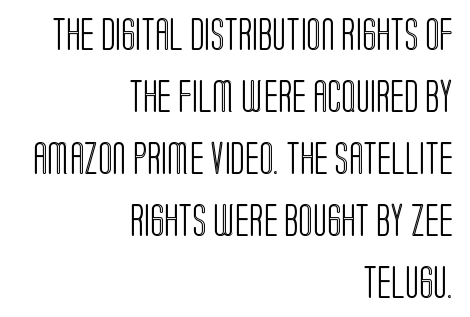
Characters follow at the spacing the type designer built in. The gap between lines stays unmarked. Caption: multi-line text, flush right, ragged left. This sample uses an upright cut, with every glyph sitting square on the baseline.
